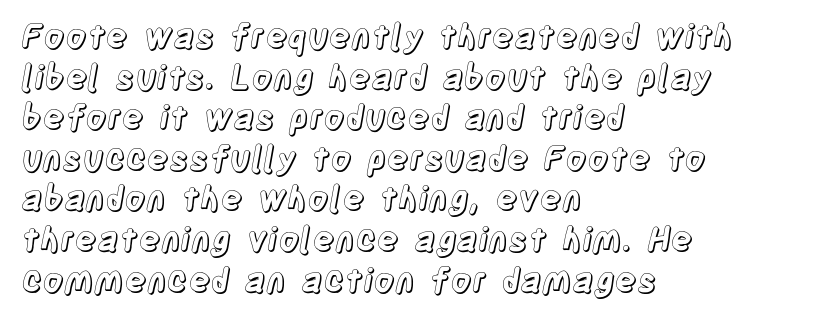
The image shows 33 px condensed type; set left-aligned, line spacing 1.23x, normal letter spacing, not underlined; a large x-height.
